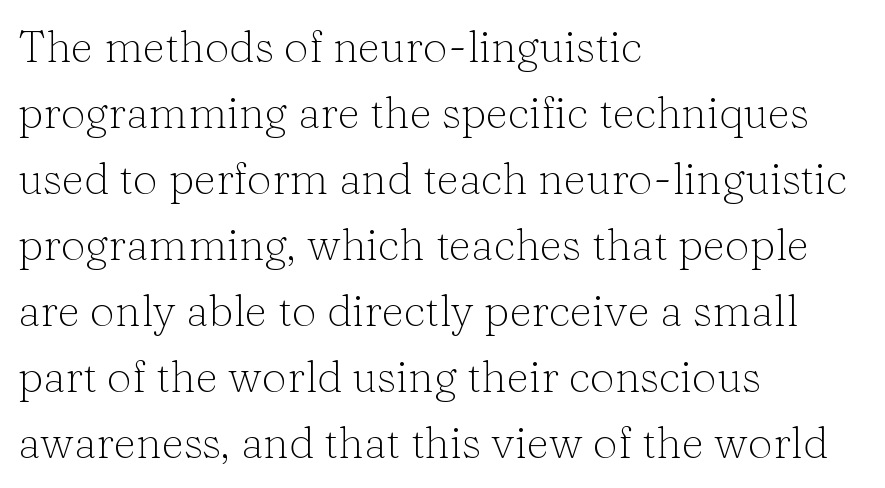
{"serif": "yes", "italic": "no", "bold": "no", "weight": "light", "width": "normal", "stroke_contrast": "low", "x_height": "medium", "monospaced": "no", "underline": "no", "align": "left", "line_spacing": "normal", "line_spacing_ratio": 1.5, "letter_spacing": "normal", "letter_spacing_em": 0.0, "glyph_px": 44}
